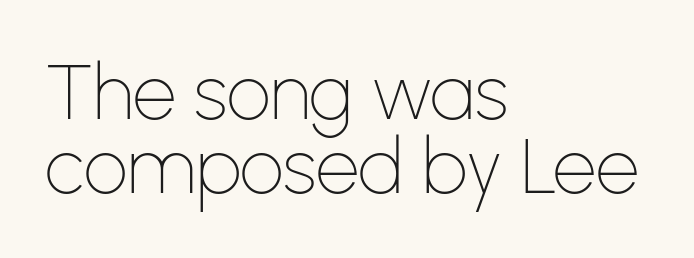
The image shows 77 px thin sans-serif type, upright; set left-aligned, tight line spacing (0.96x), normal letter spacing, not underlined; low stroke contrast and a medium x-height.
